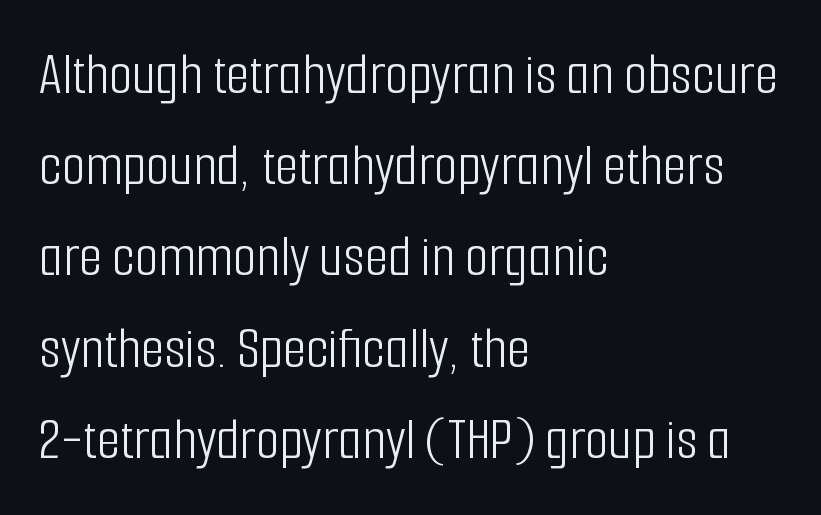
No extra ink here — the face is not bold. A typesetter would call this leading conventional body-copy spacing. Typographically, this falls in the sans-serif category. Only glyphs here, with clear space below each row. The rendering uses natural spacing where letterforms have individual widths.
